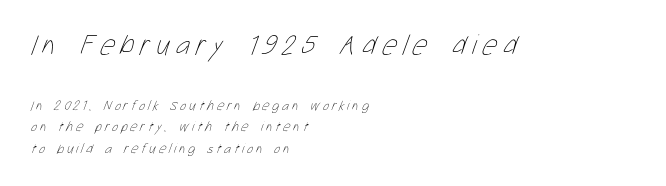
This rendering widens character spacing well past its baseline value. Caption: face not bold, strokes unweighted. The paragraph shown leans on its left margin. Character widths vary here, with narrow letters taking less room than wide ones. A bare baseline throughout the passage. The space between consecutive lines is moderate.
